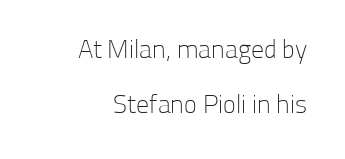
The image shows 26 px text type, upright; set loose line spacing (2.12x), normal letter spacing, not underlined.
